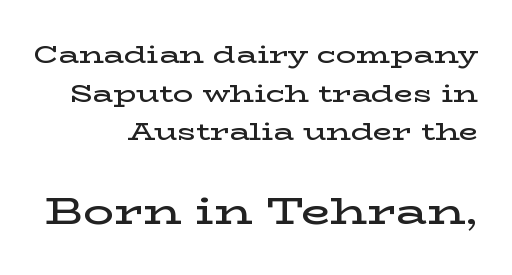
Q: Is the text bold? A: Semi-bold.
Q: Is the text italic (slanted)? A: No, it is upright.
Q: Is the typeface a serif or a sans-serif typeface? A: Serif.
Q: Is the text underlined? A: No.
Q: How is the paragraph aligned? A: Right-aligned.
Q: Is the spacing between letters normal or unusually wide? A: Normal.
Q: Is the spacing between lines tight, normal or loose? A: Normal.
Q: Which block of text is set in a larger size, the first (top) or the second (bottom)? A: The second (bottom) one.
Q: Width (condensed, normal, or wide)? A: Wide.
Q: Stroke contrast? A: Low.
Q: x-height? A: Medium.
Q: Monospaced? A: No.
